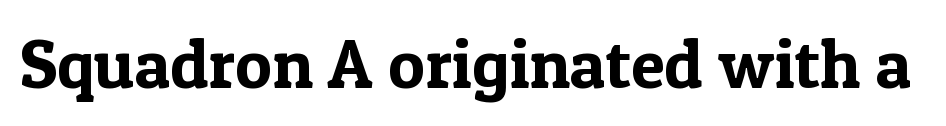
Words appear dense and cohesive because spacing is normal. Spacing verdict: proportional, widths tailored to each character. Each letter's strokes conclude with small projecting serifs. Quick note: not italic, upright. Underlining? Definitely not there.
